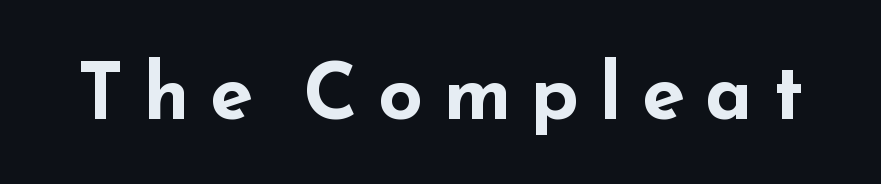
Q: Is the text bold? A: Yes.
Q: Is the text italic (slanted)? A: No, it is upright.
Q: Is the typeface a serif or a sans-serif typeface? A: Sans-serif.
Q: Is the text underlined? A: No.
Q: Is the spacing between letters normal or unusually wide? A: Unusually wide.
Q: Width (condensed, normal, or wide)? A: Wide.
Q: Stroke contrast? A: Low.
Q: x-height? A: Small.
Q: Monospaced? A: No.
